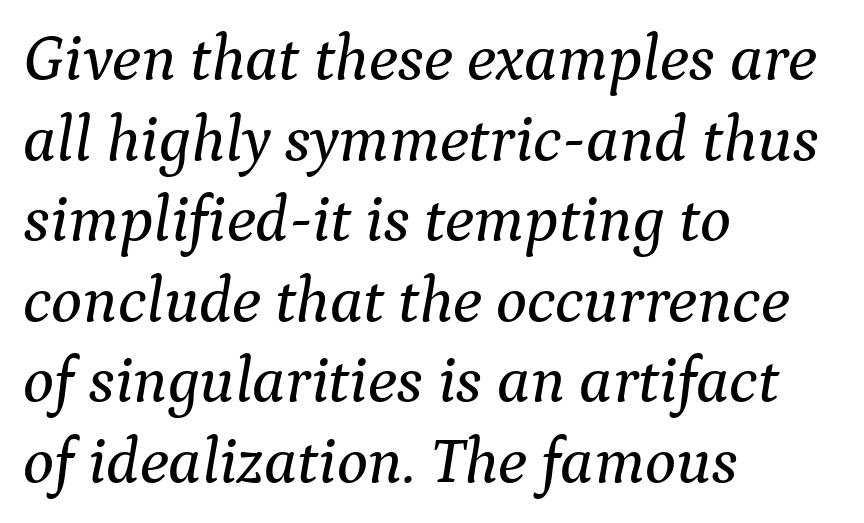
The image shows 65 px serif type, italic (leaning right); set left-aligned, line spacing 1.24x, normal letter spacing, not underlined; medium stroke contrast and a medium x-height.
